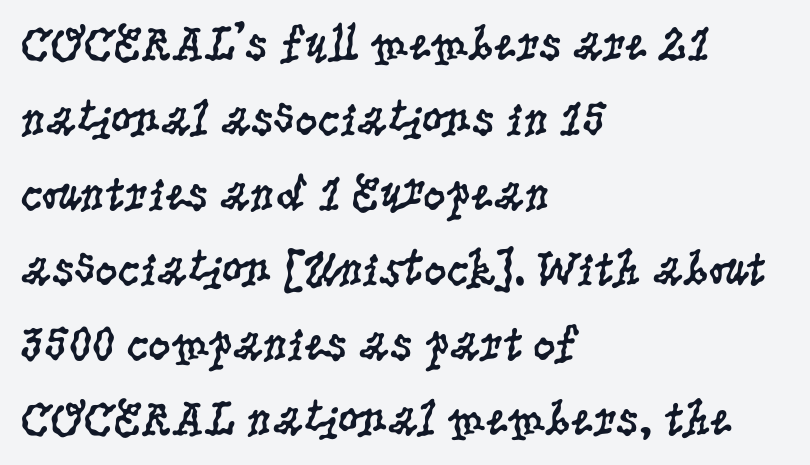
The image shows 50 px regular-weight, condensed serif type; set left-aligned, normal line spacing (1.5x), normal letter spacing, not underlined; low stroke contrast and a large x-height.
